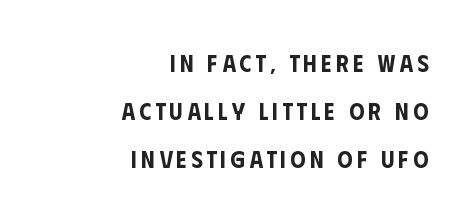
{"italic": "no", "underline": "no", "align": "right", "line_spacing": "loose", "line_spacing_ratio": 2.0, "glyph_px": 24}
